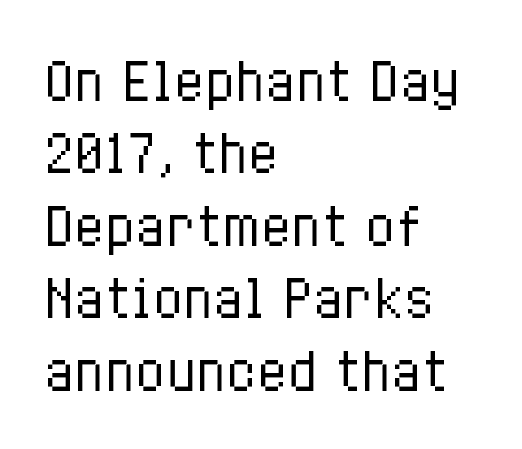
Compared with a centered layout, this one pins lines to the left instead. These lines keep a tight, regular rhythm from letter to letter. Descenders are the only things crossing below the line. Compared with a typical body face, this is equally light or lighter still. These lines were composed using upright roman letters. How would I describe the line gaps? Plain and ordinary.
